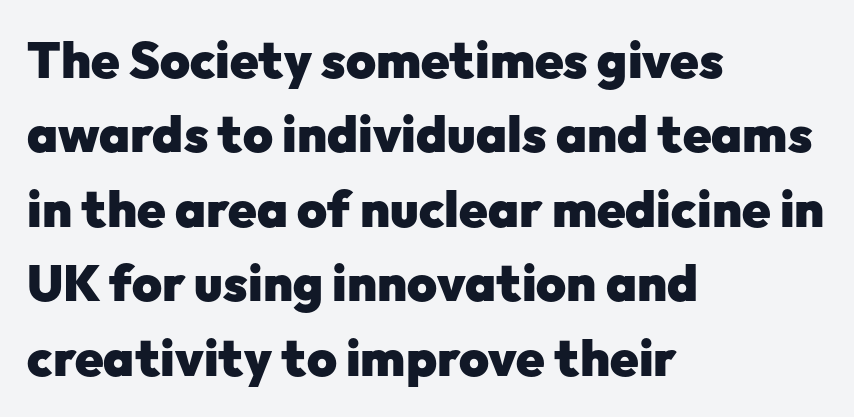
Q: Is the text bold? A: Yes.
Q: Is the text italic (slanted)? A: No, it is upright.
Q: Is the typeface a serif or a sans-serif typeface? A: Sans-serif.
Q: Is the text underlined? A: No.
Q: How is the paragraph aligned? A: Left-aligned.
Q: Is the spacing between letters normal or unusually wide? A: Normal.
Q: Is the spacing between lines tight, normal or loose? A: Normal.
Q: Width (condensed, normal, or wide)? A: Normal.
Q: Stroke contrast? A: Low.
Q: x-height? A: Medium.
Q: Monospaced? A: No.
